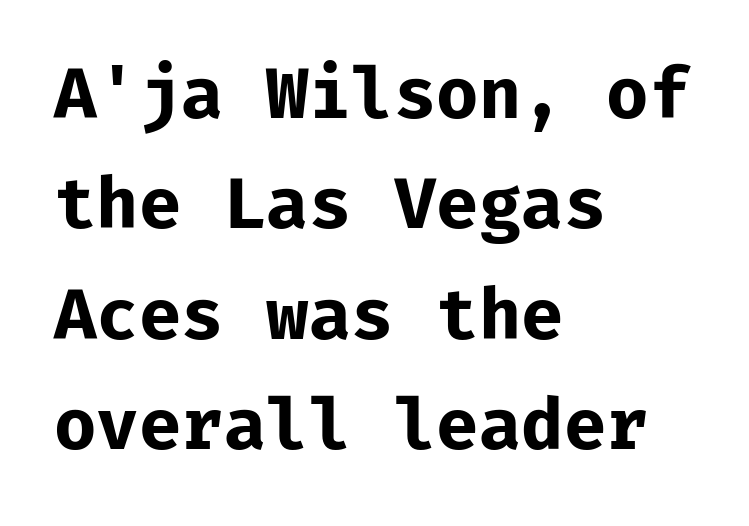
Q: Is the text bold? A: Yes.
Q: Is the text italic (slanted)? A: No, it is upright.
Q: Is the typeface a serif or a sans-serif typeface? A: Sans-serif.
Q: Is the text underlined? A: No.
Q: How is the paragraph aligned? A: Left-aligned.
Q: Is the spacing between letters normal or unusually wide? A: Normal.
Q: Is the spacing between lines tight, normal or loose? A: Normal.
Q: Width (condensed, normal, or wide)? A: Normal.
Q: Stroke contrast? A: Low.
Q: x-height? A: Medium.
Q: Monospaced? A: Yes.
